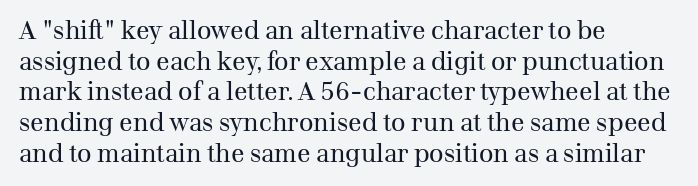
Q: Is the text bold? A: No.
Q: Is the text italic (slanted)? A: No, it is upright.
Q: Is the text underlined? A: No.
Q: How is the paragraph aligned? A: Left-aligned.
Q: Is the spacing between letters normal or unusually wide? A: Normal.
